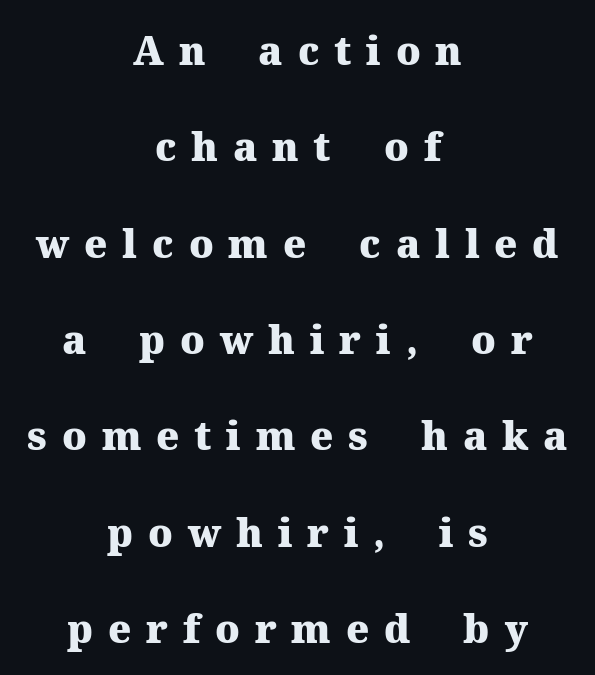
{"serif": "yes", "italic": "no", "bold": "yes", "weight": "heavy", "width": "normal", "stroke_contrast": "medium", "x_height": "medium", "monospaced": "no", "underline": "no", "align": "center", "line_spacing": "loose", "line_spacing_ratio": 2.47, "letter_spacing": "wide", "letter_spacing_em": 0.38, "glyph_px": 39}
